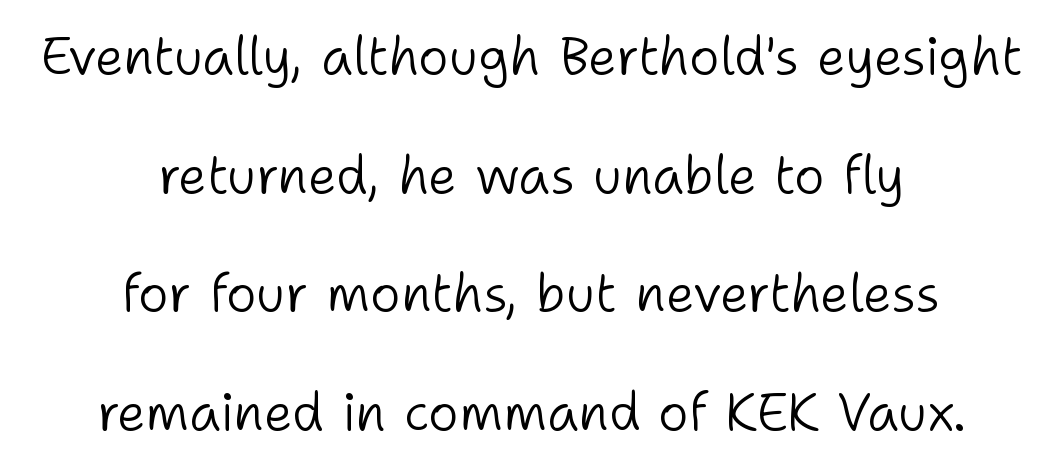
The image shows 52 px light sans-serif type, upright; set centered, loose line spacing (2.28x), normal letter spacing, not underlined; low stroke contrast and a medium x-height.
